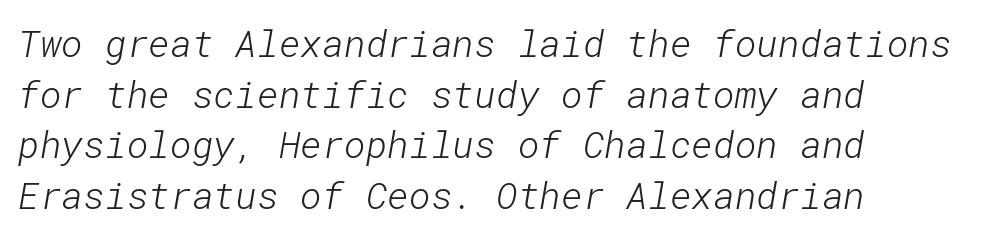
Q: Is the text bold? A: No.
Q: Is the typeface a serif or a sans-serif typeface? A: Sans-serif.
Q: Is the text underlined? A: No.
Q: How is the paragraph aligned? A: Left-aligned.
Q: Is the spacing between letters normal or unusually wide? A: Normal.
Q: Is the spacing between lines tight, normal or loose? A: Normal.
Q: Width (condensed, normal, or wide)? A: Normal.
Q: Stroke contrast? A: Low.
Q: x-height? A: Medium.
